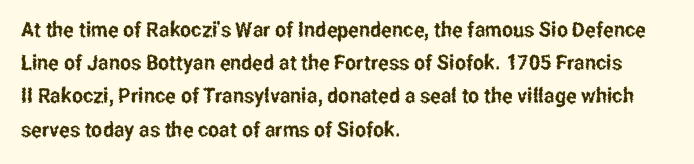
{"italic": "no", "underline": "no", "align": "left", "line_spacing": "normal", "line_spacing_ratio": 1.58, "letter_spacing": "normal", "letter_spacing_em": 0.0, "glyph_px": 21}
